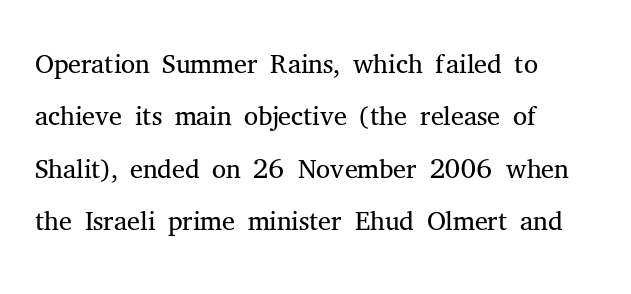
The image shows 40 px light serif type, upright; set left-aligned, normal line spacing (1.31x), normal letter spacing, not underlined; medium stroke contrast and a medium x-height.
